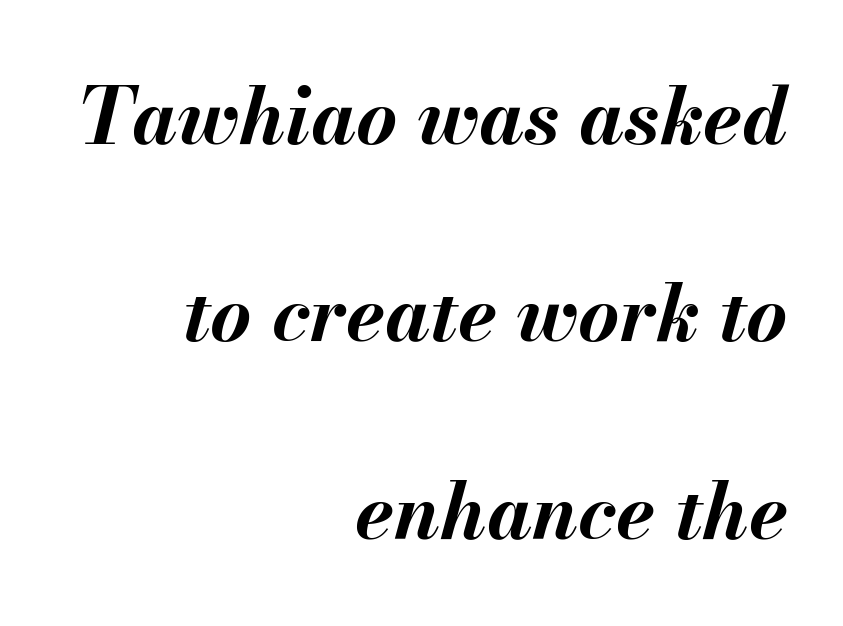
{"italic": "yes", "lean": "right", "slant_degrees": 13, "bold": "yes", "weight": "bold", "width": "normal", "stroke_contrast": "medium", "x_height": "small", "monospaced": "no", "underline": "no", "align": "right", "line_spacing": "loose", "line_spacing_ratio": 2.5, "letter_spacing": "normal", "letter_spacing_em": 0.0, "glyph_px": 79}
